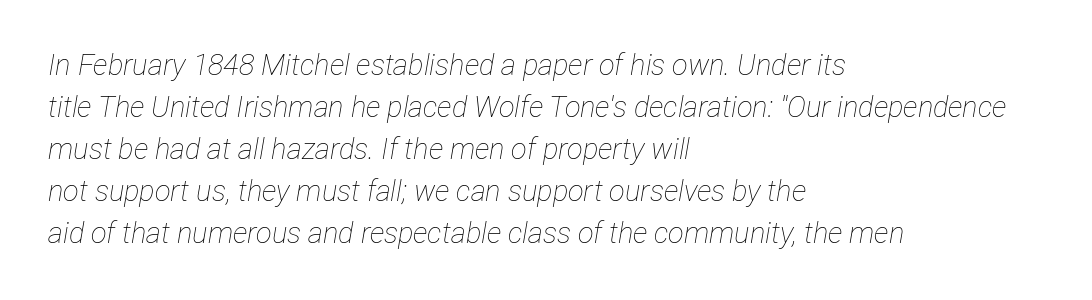
Q: Is the text bold? A: No.
Q: Is the text italic (slanted)? A: Yes, it leans right by about 12 degrees.
Q: Is the text underlined? A: No.
Q: How is the paragraph aligned? A: Left-aligned.
Q: Is the spacing between letters normal or unusually wide? A: Normal.
Q: Is the spacing between lines tight, normal or loose? A: Normal.
Q: Width (condensed, normal, or wide)? A: Condensed.
Q: Stroke contrast? A: Low.
Q: x-height? A: Medium.
Q: Monospaced? A: No.
